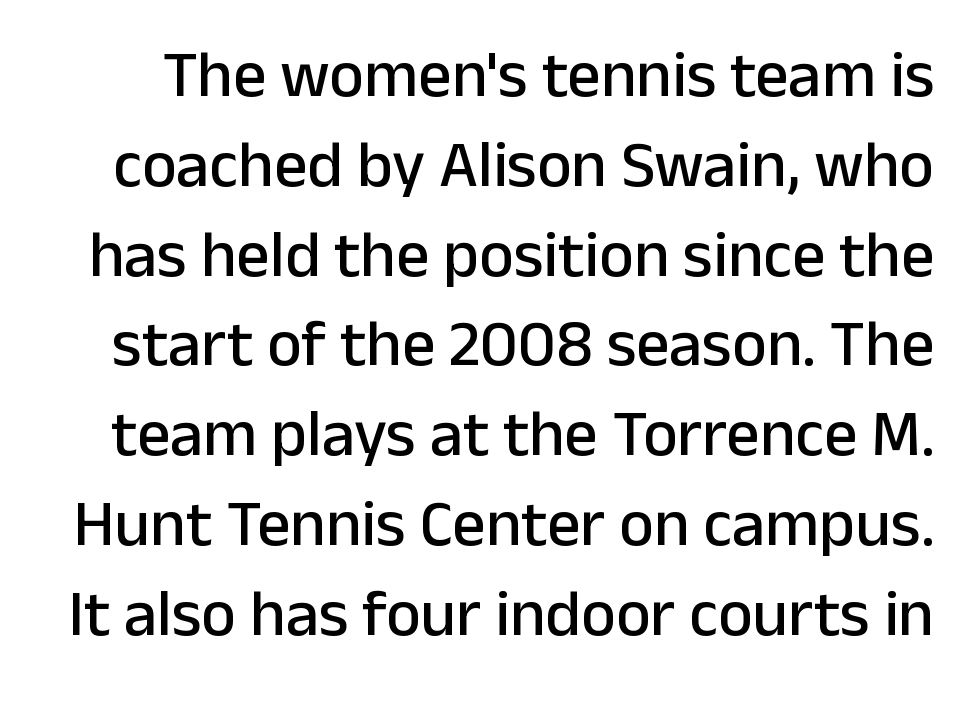
Q: Is the text italic (slanted)? A: No, it is upright.
Q: Is the typeface a serif or a sans-serif typeface? A: Sans-serif.
Q: Is the text underlined? A: No.
Q: Is the spacing between letters normal or unusually wide? A: Normal.
Q: Is the spacing between lines tight, normal or loose? A: Normal.
Q: Width (condensed, normal, or wide)? A: Normal.
Q: Stroke contrast? A: Low.
Q: x-height? A: Medium.
Q: Monospaced? A: No.
